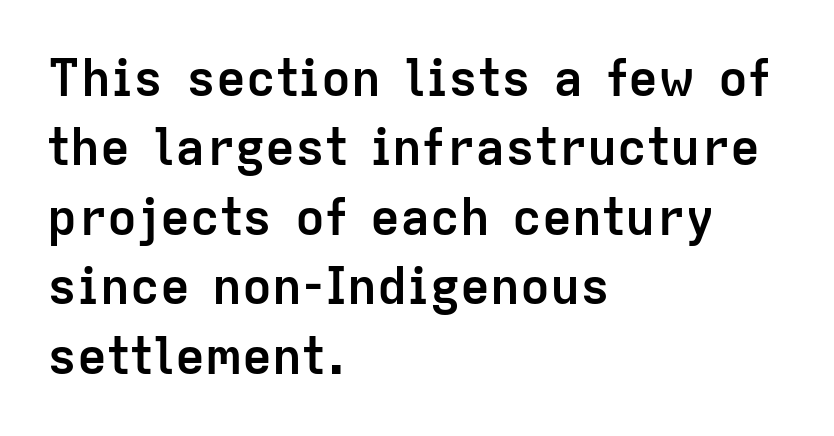
{"serif": "no", "italic": "no", "bold": "yes", "weight": "semibold", "width": "normal", "stroke_contrast": "low", "x_height": "medium", "monospaced": "no", "underline": "no", "align": "left", "line_spacing": "normal", "line_spacing_ratio": 1.39, "letter_spacing": "normal", "letter_spacing_em": 0.0, "glyph_px": 50}
